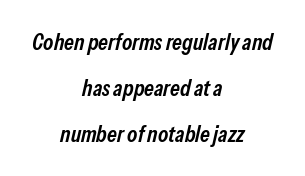
Neither beginnings nor endings align; midpoints do. The passage shown is not underscored anywhere. The tracking reads as untouched default to a designer's eye. Posture: slanted. The rendering uses a semibold face; strokes are thickened but not to full bold.
